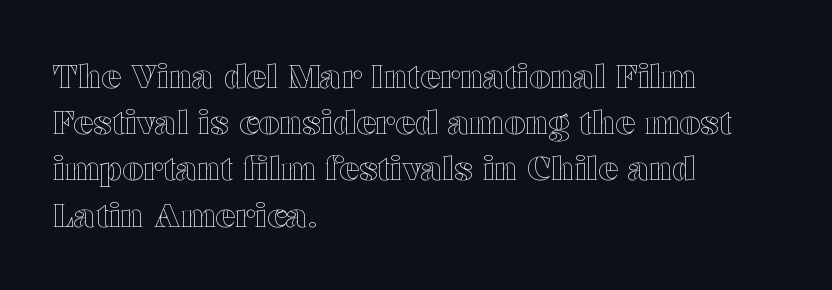
{"italic": "no", "width": "wide", "x_height": "medium", "monospaced": "no", "underline": "no", "align": "left", "line_spacing": "normal", "line_spacing_ratio": 1.4, "letter_spacing": "normal", "letter_spacing_em": 0.0, "glyph_px": 33}
